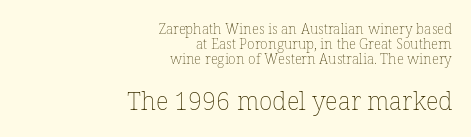
Q: Is the text bold? A: No.
Q: Is the text italic (slanted)? A: No, it is upright.
Q: Is the text underlined? A: No.
Q: How is the paragraph aligned? A: Right-aligned.
Q: Is the spacing between letters normal or unusually wide? A: Normal.
Q: Is the spacing between lines tight, normal or loose? A: Tight.
Q: Which block of text is set in a larger size, the first (top) or the second (bottom)? A: The second (bottom) one.
